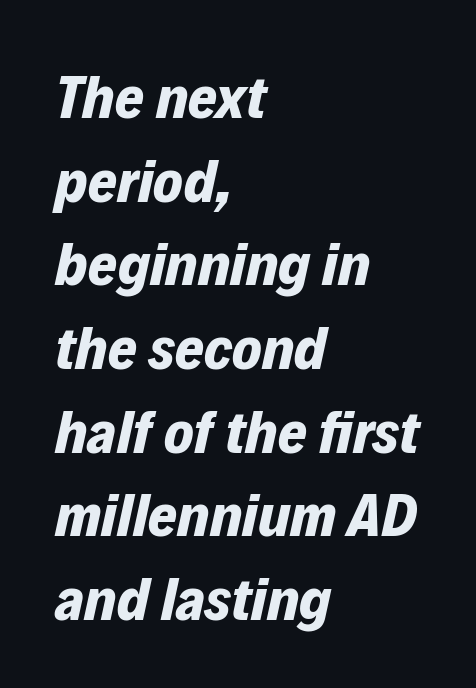
Q: Is the text bold? A: Yes.
Q: Is the text italic (slanted)? A: Yes, it leans right by about 12 degrees.
Q: Is the text underlined? A: No.
Q: How is the paragraph aligned? A: Left-aligned.
Q: Is the spacing between letters normal or unusually wide? A: Normal.
Q: Is the spacing between lines tight, normal or loose? A: Normal.
Q: Width (condensed, normal, or wide)? A: Normal.
Q: Stroke contrast? A: Low.
Q: x-height? A: Medium.
Q: Monospaced? A: No.
